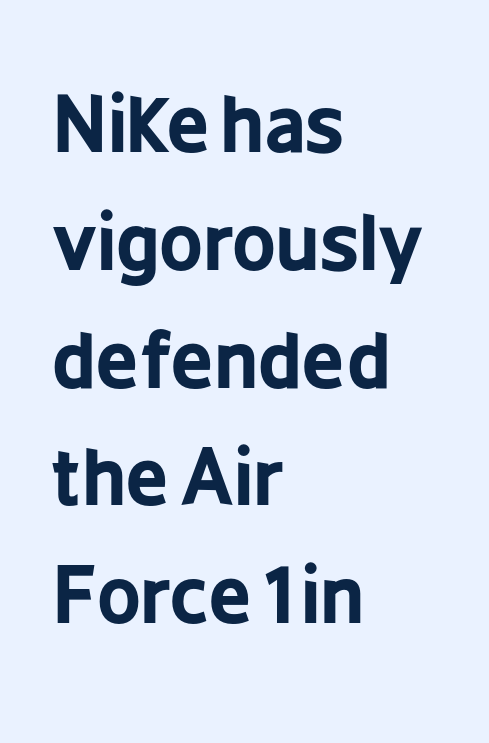
{"serif": "no", "italic": "no", "bold": "yes", "weight": "bold", "width": "condensed", "stroke_contrast": "low", "x_height": "medium", "monospaced": "no", "underline": "no", "align": "left", "line_spacing": "normal", "line_spacing_ratio": 1.55, "letter_spacing": "normal", "letter_spacing_em": 0.0, "glyph_px": 76}
